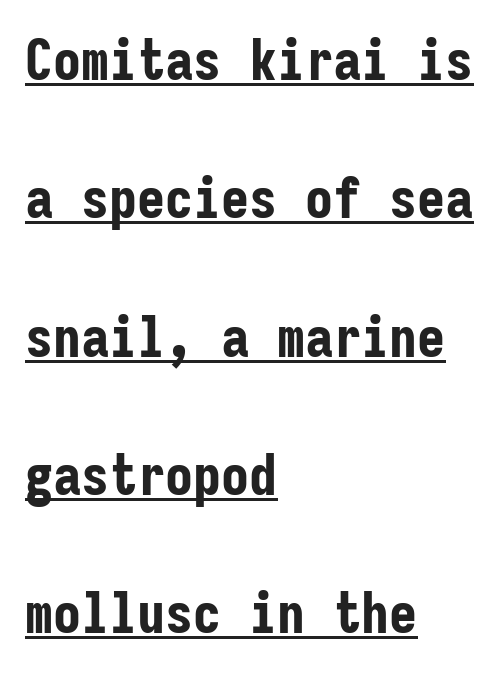
The image shows 56 px bold, condensed sans-serif type, upright, monospaced; set left-aligned, loose line spacing (2.47x), normal letter spacing, underlined; low stroke contrast and a medium x-height.
